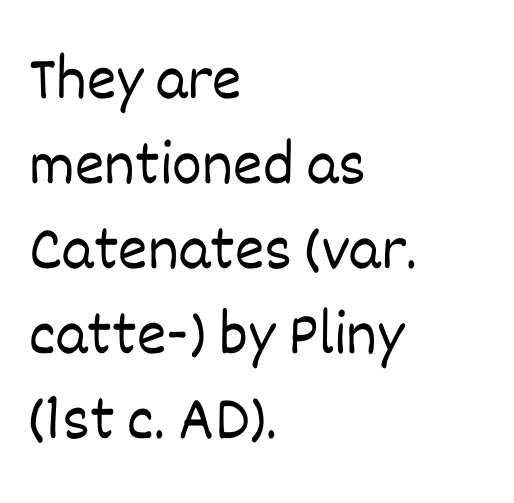
Q: Is the text bold? A: No.
Q: Is the text italic (slanted)? A: No, it is upright.
Q: Is the text underlined? A: No.
Q: How is the paragraph aligned? A: Left-aligned.
Q: Is the spacing between letters normal or unusually wide? A: Normal.
Q: Is the spacing between lines tight, normal or loose? A: Normal.
Q: Width (condensed, normal, or wide)? A: Normal.
Q: Stroke contrast? A: Low.
Q: x-height? A: Large.
Q: Monospaced? A: No.
